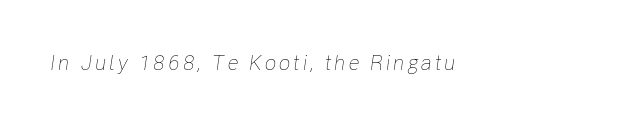
The image shows 21 px text type, italic (leaning right); set not underlined.
